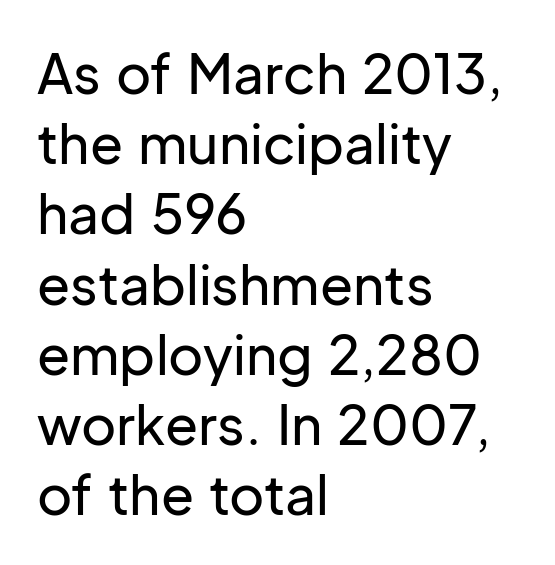
{"serif": "no", "italic": "no", "width": "normal", "stroke_contrast": "low", "x_height": "medium", "monospaced": "no", "underline": "no", "align": "left", "line_spacing": "normal", "line_spacing_ratio": 1.3, "letter_spacing": "normal", "letter_spacing_em": 0.0, "glyph_px": 54}
